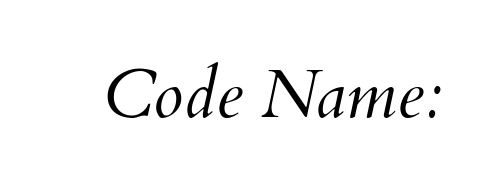
The image shows 68 px light type, italic (leaning right); set normal letter spacing, not underlined; medium stroke contrast and a small x-height.
